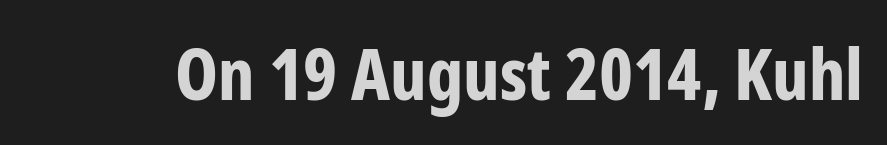
{"serif": "no", "italic": "no", "bold": "yes", "weight": "bold", "width": "condensed", "stroke_contrast": "low", "x_height": "medium", "monospaced": "no", "underline": "no", "letter_spacing": "normal", "letter_spacing_em": 0.0, "glyph_px": 71}
